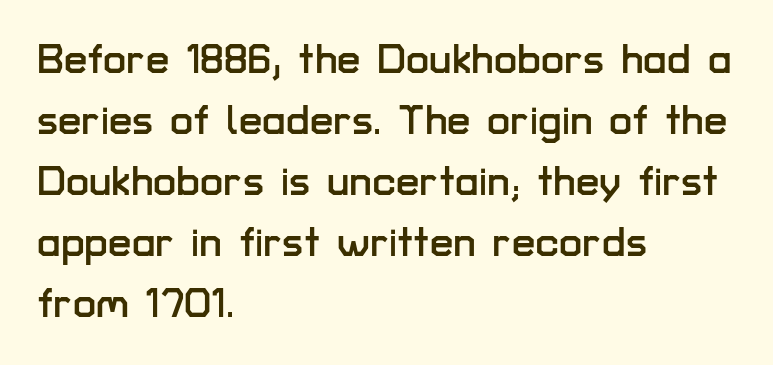
Only glyphs here, with clear space below each row. These lines are rendered in a variable-pitch font. The paragraph has a hard left edge and a soft right edge. Tall strokes in this sample are plumb rather than angled. Stroke terminals: plain, sans-serif.
